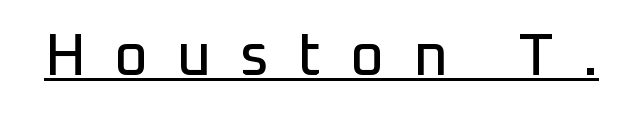
A sans-serif font was chosen for this passage. The letters advance in unequal steps, a hallmark of proportional type. Students, observe the line beneath the letters — that is underlining. Inter-character spacing is expanded well beyond the font's built-in metrics. Nope, not italic — everything's standing straight.
